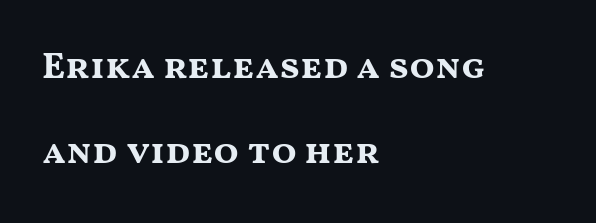
Look at the bottom of the vertical strokes: they stop flat, with no serifs. A clean baseline with only descenders dipping below it. Loosely led — the rows are spread out. Tracking value appears to be zero — textbook default spacing. Does the copy run flush right? No — it runs flush left. Characters remain perfectly vertical along every line.
